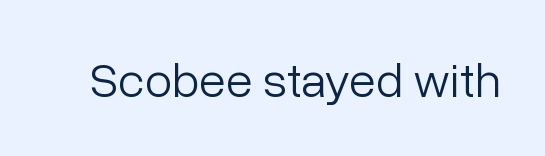
The image shows 49 px light sans-serif type, upright; set normal letter spacing, not underlined; low stroke contrast and a medium x-height.
